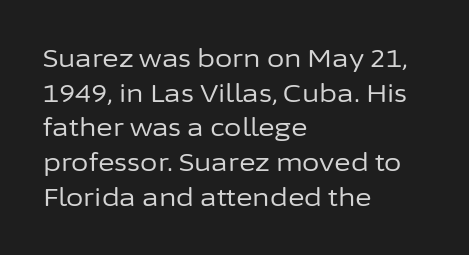
Q: Is the text bold? A: No.
Q: Is the text italic (slanted)? A: No, it is upright.
Q: Is the text underlined? A: No.
Q: How is the paragraph aligned? A: Left-aligned.
Q: Is the spacing between letters normal or unusually wide? A: Normal.
Q: Is the spacing between lines tight, normal or loose? A: Normal.
